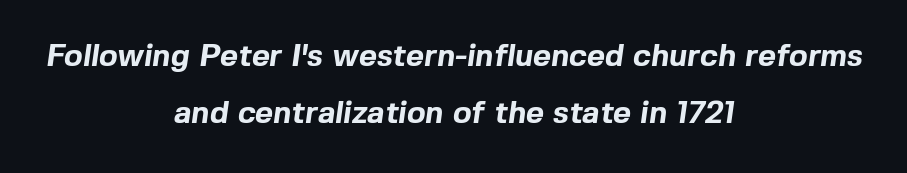
Its strokes are broad and dark, the hallmark of bold type. No extra tracking has been applied to these lines. Note the varied advance widths — an 'i' is clearly narrower than an 'm'. Quick note: underline off.
